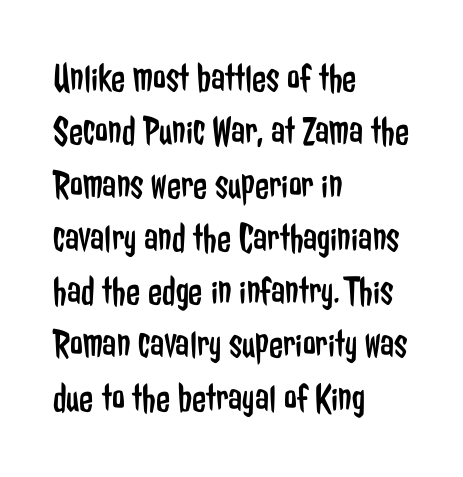
The letterforms sit at book weight or below. This sample uses a sans-serif face. All the whitespace from short lines collects on the right. Each new line begins a customary step beneath the previous one. Glyph-to-glyph distance matches everyday printed text.
